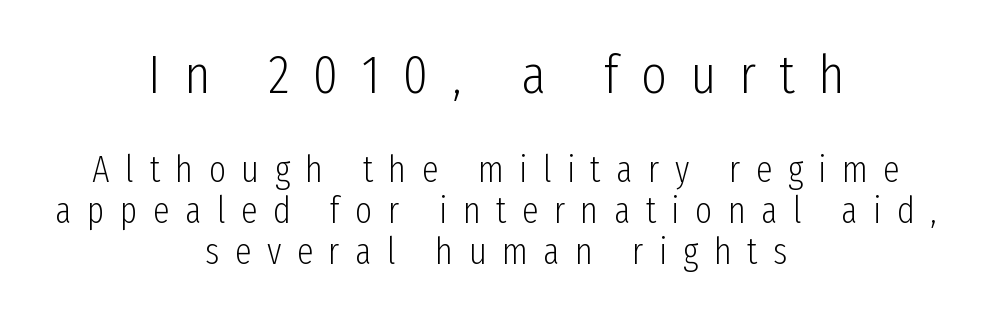
The image shows 55 px light, condensed sans-serif type, upright; set centered, tight line spacing (1.12x), unusually wide letter spacing (+0.42 em), not underlined; the first (top) block is 1.49x larger; low stroke contrast and a medium x-height.
